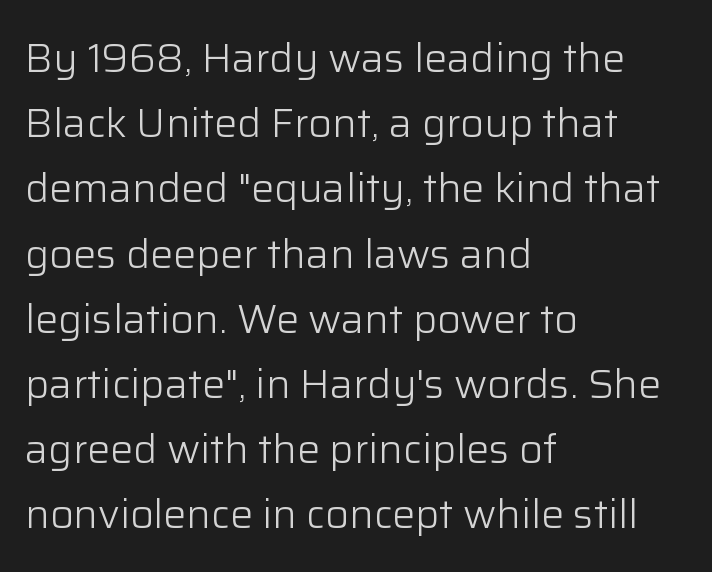
The image shows 41 px light sans-serif type, upright; set left-aligned, normal line spacing (1.59x), normal letter spacing, not underlined; low stroke contrast and a medium x-height.
